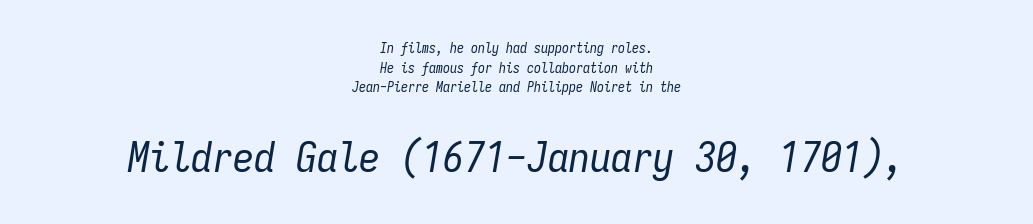
Students, observe: this is what conventionally led text looks like. Only glyphs here, with clear space below each row. There's an unmistakable incline to the writing here. Ink coverage per letter is moderate at most.
